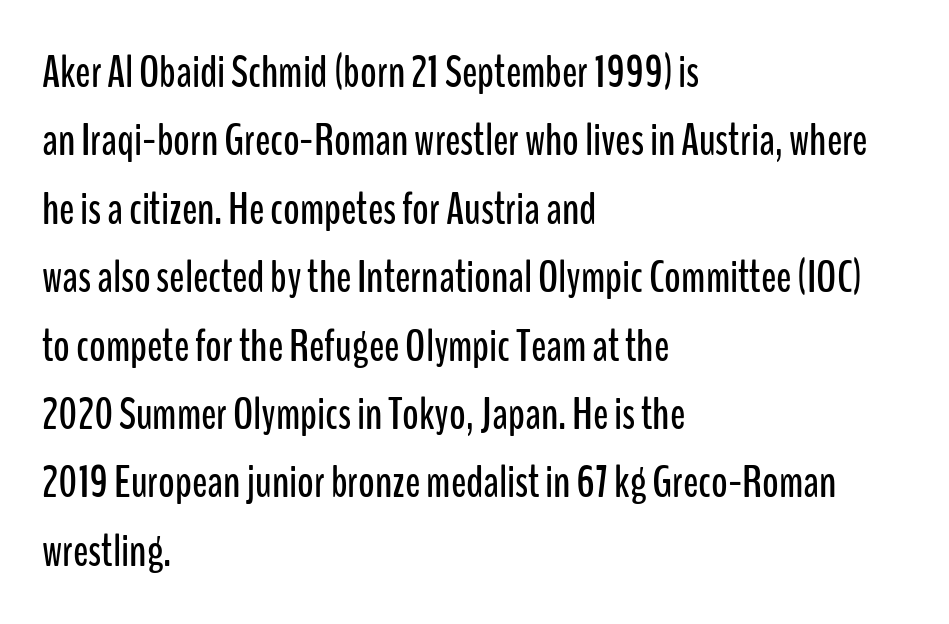
The compositor pushed each line to the left boundary. A typesetter would label this face a sans. Every stem runs plumb, perpendicular to the baseline. Tracking value appears to be zero — textbook default spacing.
